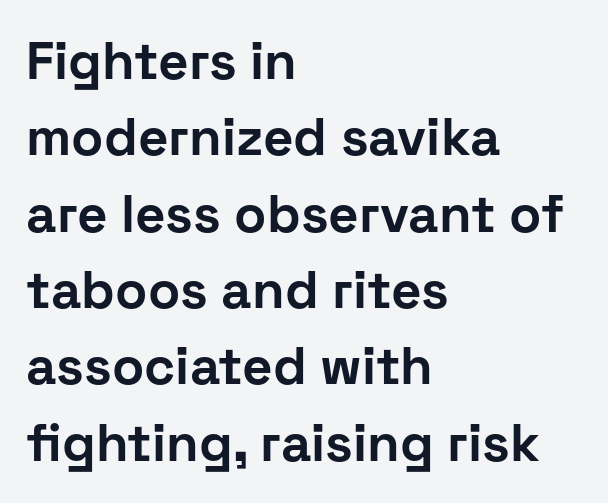
{"serif": "no", "italic": "no", "bold": "yes", "weight": "bold", "width": "normal", "stroke_contrast": "low", "x_height": "medium", "monospaced": "no", "underline": "no", "align": "left", "line_spacing": "normal", "line_spacing_ratio": 1.44, "letter_spacing": "normal", "letter_spacing_em": 0.0, "glyph_px": 53}
